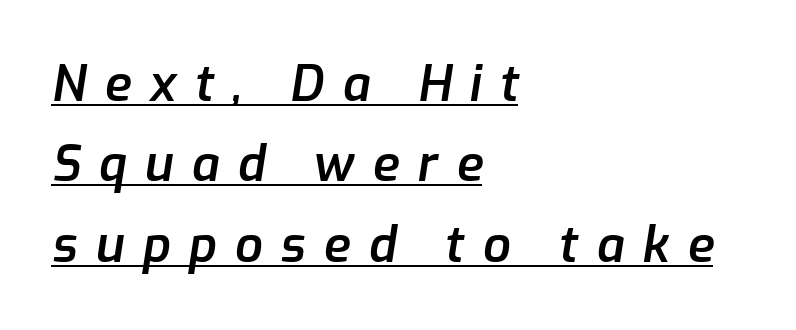
The image shows 49 px semibold type, italic (leaning right); set left-aligned, normal line spacing (1.64x), unusually wide letter spacing (+0.37 em), underlined; low stroke contrast and a medium x-height.
